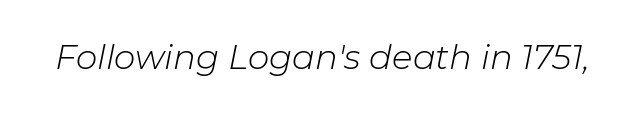
{"italic": "yes", "lean": "right", "slant_degrees": 11, "bold": "no", "weight": "light", "width": "normal", "stroke_contrast": "low", "x_height": "medium", "monospaced": "no", "underline": "no", "letter_spacing": "normal", "letter_spacing_em": 0.0, "glyph_px": 34}
